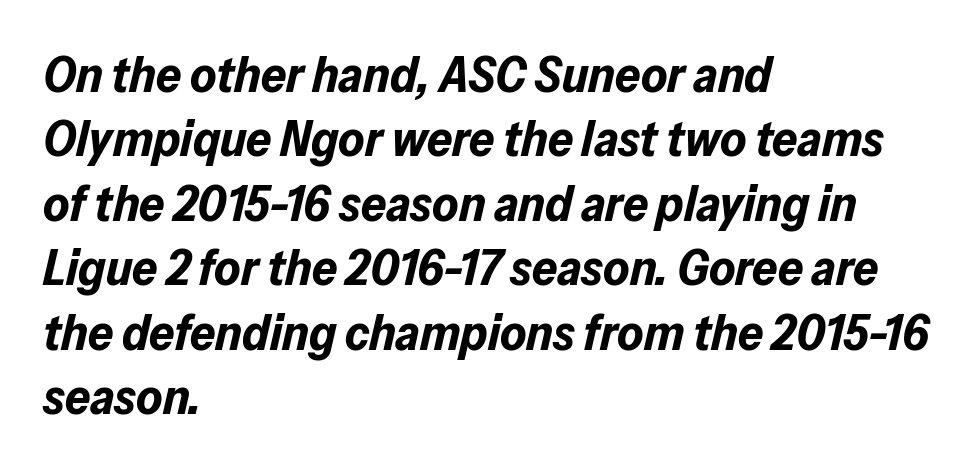
Q: Is the text bold? A: Yes.
Q: Is the text italic (slanted)? A: Yes, it leans right by about 13 degrees.
Q: Is the text underlined? A: No.
Q: How is the paragraph aligned? A: Left-aligned.
Q: Is the spacing between letters normal or unusually wide? A: Normal.
Q: Is the spacing between lines tight, normal or loose? A: Normal.
Q: Width (condensed, normal, or wide)? A: Normal.
Q: Stroke contrast? A: Low.
Q: x-height? A: Medium.
Q: Monospaced? A: No.
